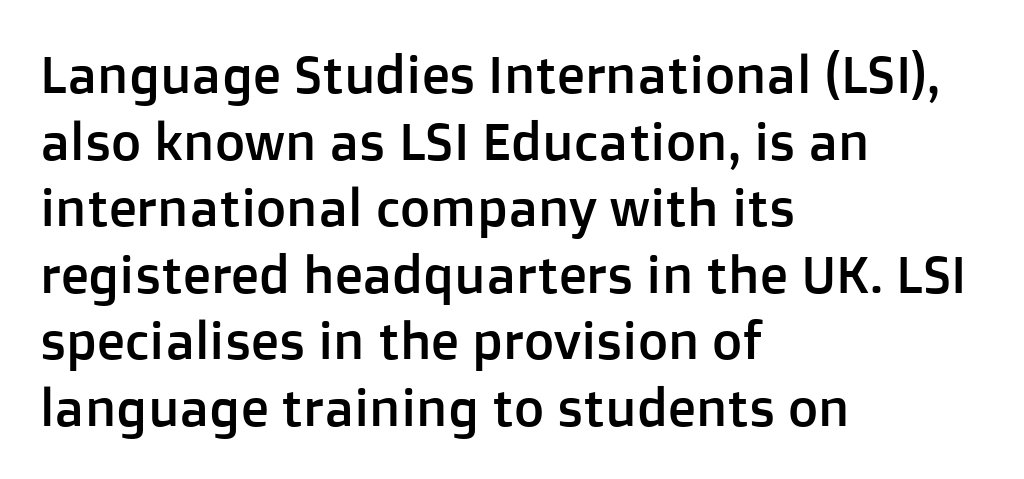
Q: Is the text italic (slanted)? A: No, it is upright.
Q: Is the typeface a serif or a sans-serif typeface? A: Sans-serif.
Q: Is the text underlined? A: No.
Q: How is the paragraph aligned? A: Left-aligned.
Q: Is the spacing between letters normal or unusually wide? A: Normal.
Q: Is the spacing between lines tight, normal or loose? A: Normal.
Q: Width (condensed, normal, or wide)? A: Normal.
Q: Stroke contrast? A: Low.
Q: x-height? A: Medium.
Q: Monospaced? A: No.
